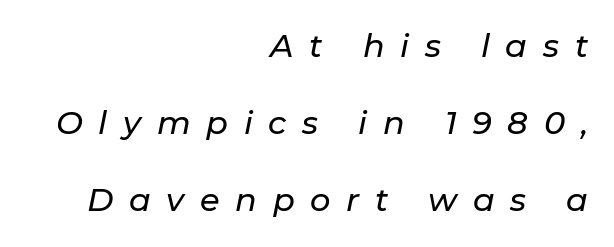
Words appear elongated and porous because spacing is wide. The words here are not underlined. The text block is weighted toward the right margin, trailing off unevenly leftward. Each letter keeps its own natural width here, so spacing adapts to shape. Reading down the column, the eye jumps a long way to each next line. This is oblique type, the kind used for emphasis or titles.
